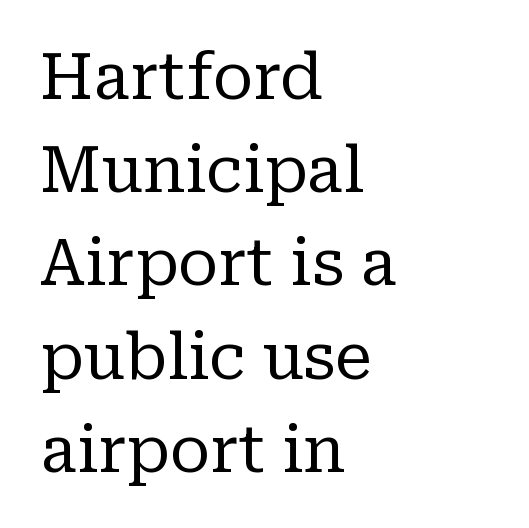
Q: Is the text bold? A: No.
Q: Is the text italic (slanted)? A: No, it is upright.
Q: Is the typeface a serif or a sans-serif typeface? A: Serif.
Q: Is the text underlined? A: No.
Q: How is the paragraph aligned? A: Left-aligned.
Q: Is the spacing between letters normal or unusually wide? A: Normal.
Q: Is the spacing between lines tight, normal or loose? A: Normal.
Q: Width (condensed, normal, or wide)? A: Normal.
Q: Stroke contrast? A: Low.
Q: x-height? A: Medium.
Q: Monospaced? A: No.
